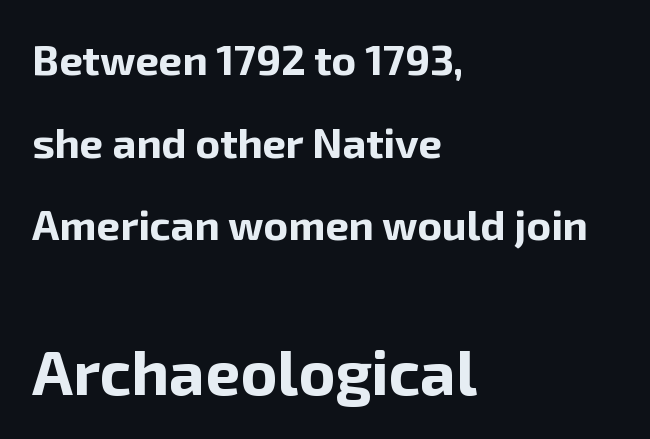
Q: Is the text bold? A: Yes.
Q: Is the text italic (slanted)? A: No, it is upright.
Q: Is the typeface a serif or a sans-serif typeface? A: Sans-serif.
Q: Is the text underlined? A: No.
Q: How is the paragraph aligned? A: Left-aligned.
Q: Is the spacing between letters normal or unusually wide? A: Normal.
Q: Is the spacing between lines tight, normal or loose? A: Loose.
Q: Which block of text is set in a larger size, the first (top) or the second (bottom)? A: The second (bottom) one.
Q: Width (condensed, normal, or wide)? A: Normal.
Q: Stroke contrast? A: Low.
Q: x-height? A: Medium.
Q: Monospaced? A: No.
